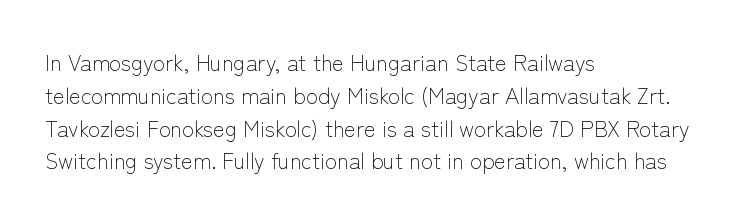
The image shows 22 px text type, upright; set left-aligned, normal line spacing (1.49x), normal letter spacing, not underlined.
